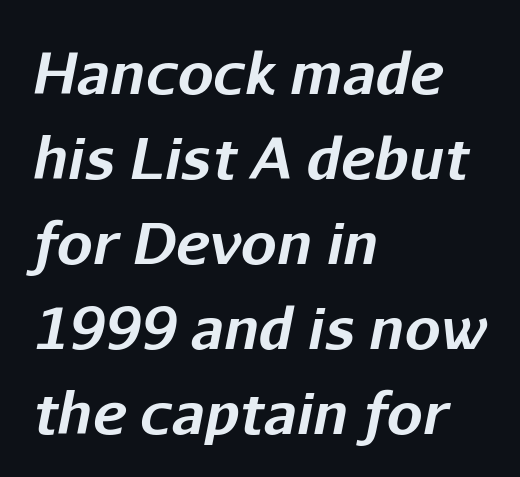
Q: Is the text bold? A: Yes.
Q: Is the text italic (slanted)? A: Yes, it leans right by about 11 degrees.
Q: Is the text underlined? A: No.
Q: How is the paragraph aligned? A: Left-aligned.
Q: Is the spacing between letters normal or unusually wide? A: Normal.
Q: Is the spacing between lines tight, normal or loose? A: Normal.
Q: Width (condensed, normal, or wide)? A: Normal.
Q: Stroke contrast? A: Low.
Q: x-height? A: Medium.
Q: Monospaced? A: No.
